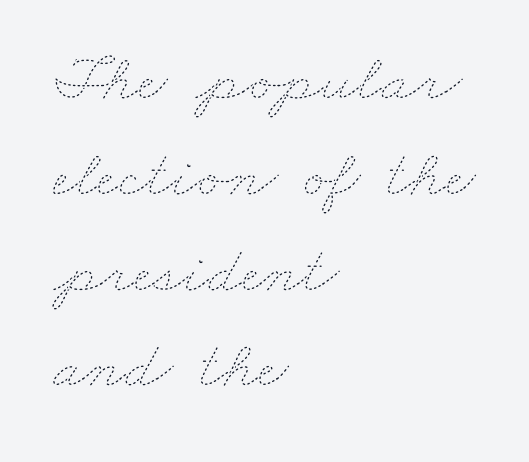
Q: Is the text bold? A: No.
Q: Is the text underlined? A: No.
Q: How is the paragraph aligned? A: Left-aligned.
Q: Is the spacing between letters normal or unusually wide? A: Normal.
Q: Is the spacing between lines tight, normal or loose? A: Normal.
Q: Width (condensed, normal, or wide)? A: Wide.
Q: Stroke contrast? A: Low.
Q: x-height? A: Small.
Q: Monospaced? A: No.
